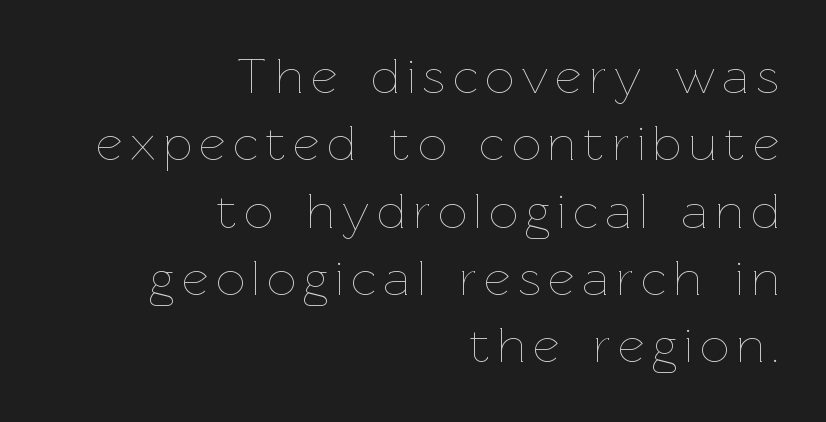
Q: Is the text bold? A: No.
Q: Is the text italic (slanted)? A: No, it is upright.
Q: Is the text underlined? A: No.
Q: How is the paragraph aligned? A: Right-aligned.
Q: Is the spacing between lines tight, normal or loose? A: Normal.
Q: Width (condensed, normal, or wide)? A: Normal.
Q: Stroke contrast? A: Low.
Q: x-height? A: Medium.
Q: Monospaced? A: No.
